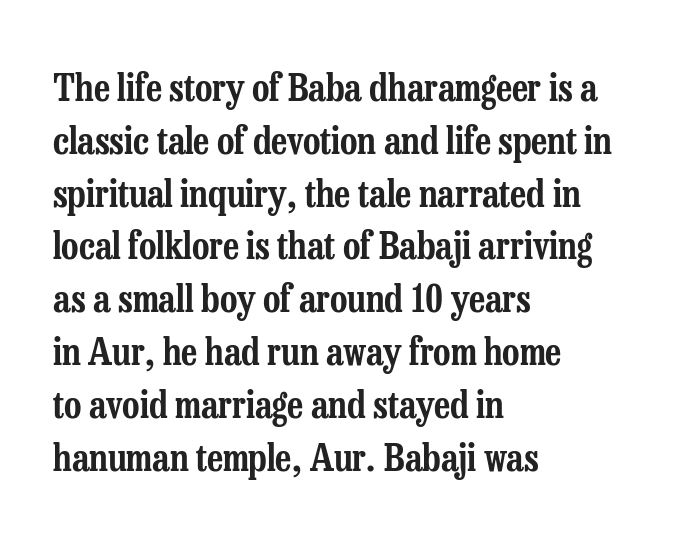
Q: Is the text italic (slanted)? A: No, it is upright.
Q: Is the typeface a serif or a sans-serif typeface? A: Serif.
Q: Is the text underlined? A: No.
Q: How is the paragraph aligned? A: Left-aligned.
Q: Is the spacing between letters normal or unusually wide? A: Normal.
Q: Is the spacing between lines tight, normal or loose? A: Normal.
Q: Width (condensed, normal, or wide)? A: Condensed.
Q: Stroke contrast? A: Low.
Q: x-height? A: Medium.
Q: Monospaced? A: No.
